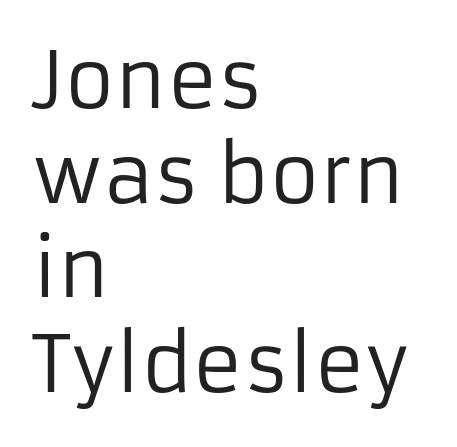
The image shows 77 px regular-weight sans-serif type, upright; set left-aligned, line spacing 1.23x, normal letter spacing, not underlined; low stroke contrast and a medium x-height.
